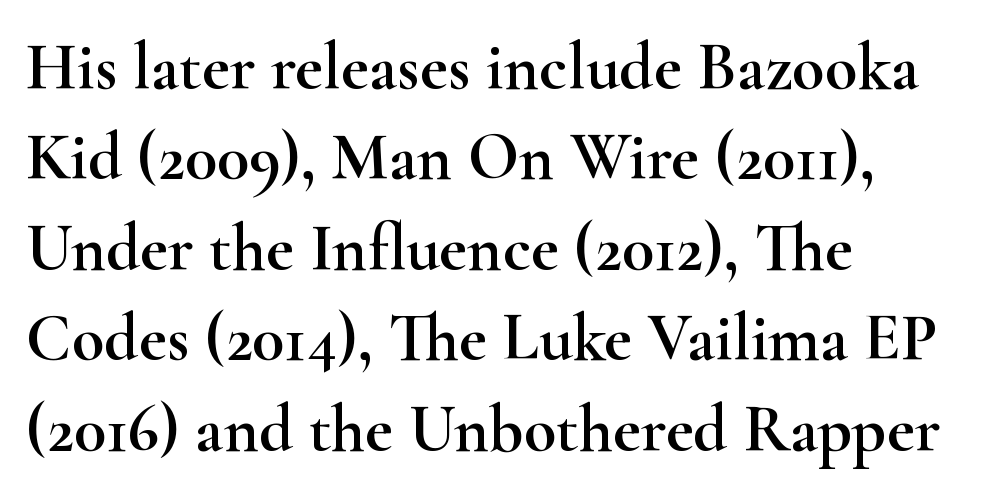
The image shows 67 px wide serif type, upright; set left-aligned, normal line spacing (1.35x), normal letter spacing, not underlined; high stroke contrast and a small x-height.
